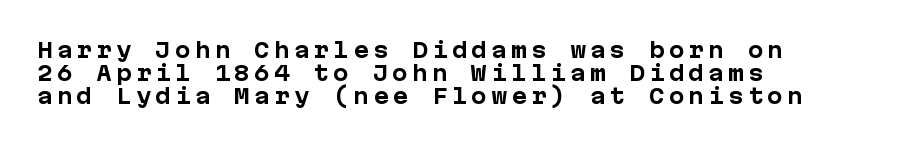
{"italic": "no", "bold": "yes", "underline": "no", "align": "left", "line_spacing": "tight", "line_spacing_ratio": 1.1, "glyph_px": 21}
